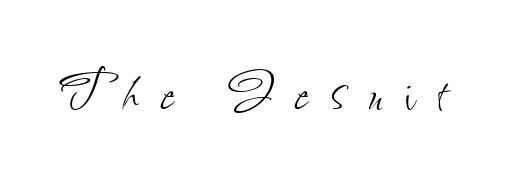
{"bold": "no", "weight": "thin", "width": "condensed", "stroke_contrast": "low", "x_height": "small", "monospaced": "no", "underline": "no", "letter_spacing": "wide", "letter_spacing_em": 0.3, "glyph_px": 71}
